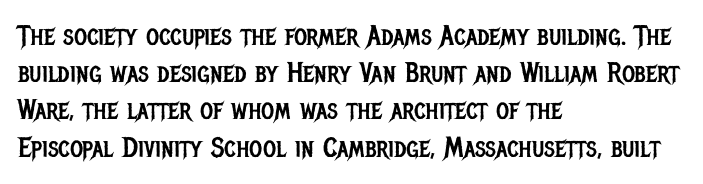
Ink coverage per letter is moderate at most. Is the block centered? No — it sits flush against the left margin. Just letters on the line, the space beneath them empty. The letterforms sit shoulder to shoulder at normal distance.
